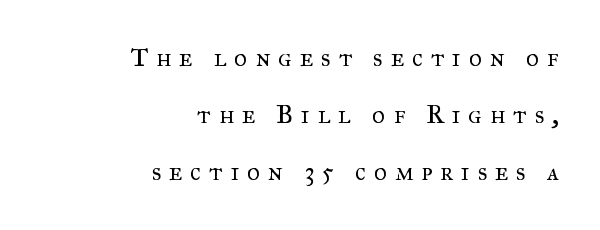
{"italic": "no", "bold": "no", "underline": "no", "align": "right", "line_spacing": "loose", "line_spacing_ratio": 2.2, "letter_spacing": "wide", "letter_spacing_em": 0.29, "glyph_px": 26}
